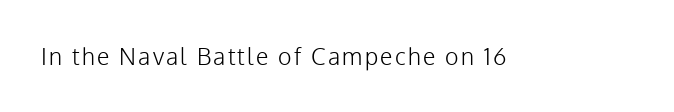
The image shows 23 px text type, upright; set not underlined.
